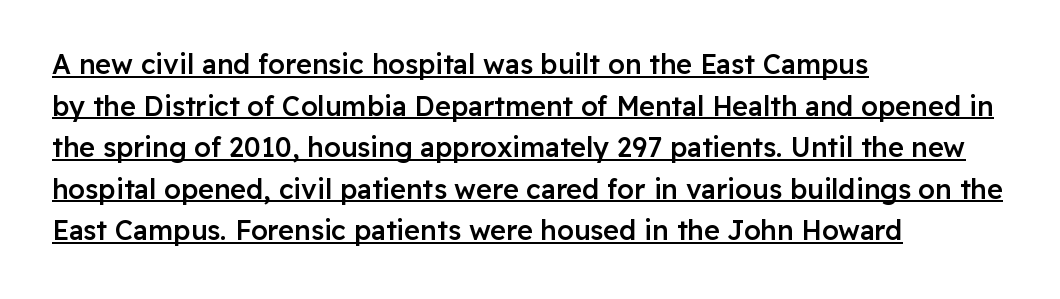
No extra tracking has been applied to these lines. The lettering holds an erect, upright posture throughout. Has an underline been added? It has. In terms of leading, this rendering sits right in the middle.
